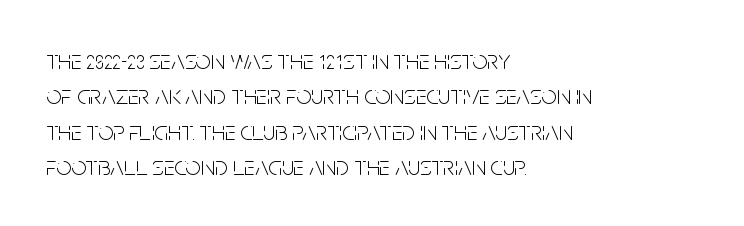
The image shows 27 px text type, upright; set left-aligned, normal line spacing (1.31x), normal letter spacing, not underlined.
